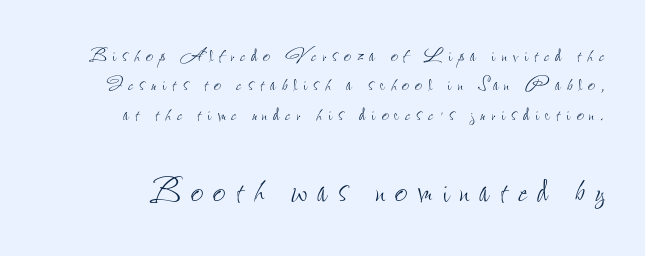
{"bold": "no", "weight": "thin", "width": "condensed", "stroke_contrast": "low", "x_height": "small", "monospaced": "no", "underline": "no", "line_spacing_ratio": 1.18, "letter_spacing": "wide", "letter_spacing_em": 0.24, "larger_block": "second", "size_ratio": 1.76, "glyph_px": 44}
